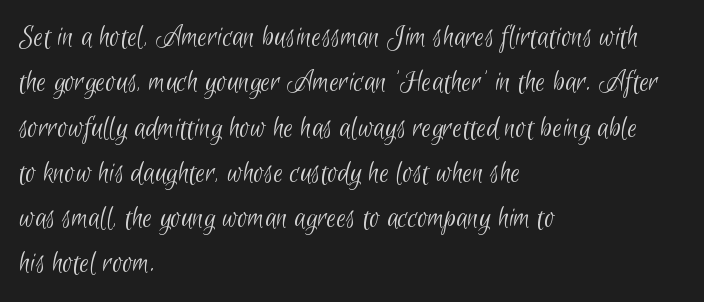
The image shows 31 px light, condensed sans-serif type; set left-aligned, normal line spacing (1.46x), normal letter spacing, not underlined; low stroke contrast and a small x-height.
